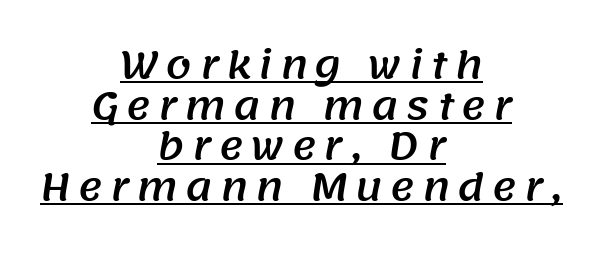
{"serif": "no", "width": "normal", "stroke_contrast": "medium", "x_height": "large", "monospaced": "no", "underline": "yes", "align": "center", "line_spacing": "tight", "line_spacing_ratio": 1.1, "letter_spacing": "wide", "letter_spacing_em": 0.2, "glyph_px": 37}
